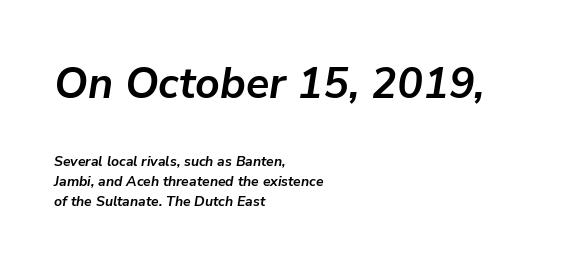
The passage shown leans; its letterforms are oblique. In terms of letterspacing, this is plain default setting. Think of a printed novel: that variable character pitch is what you see here. A typesetter would call this leading conventional body-copy spacing.
